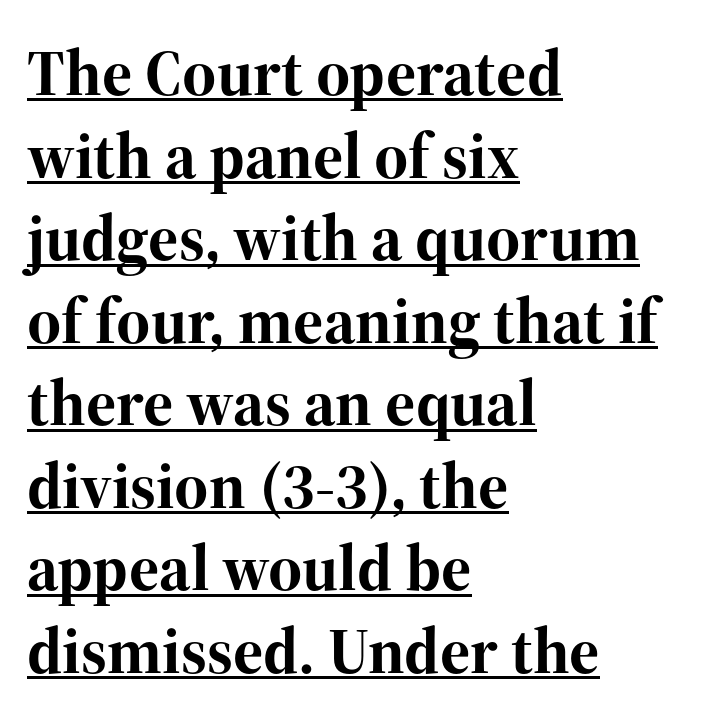
This rendering uses left alignment, leaving the right contour irregular. Compared with typical paragraphs, the rows here are spaced about the same. Characters follow at the spacing the type designer built in. Is there an underline? Yes — a line sits under the letters.
